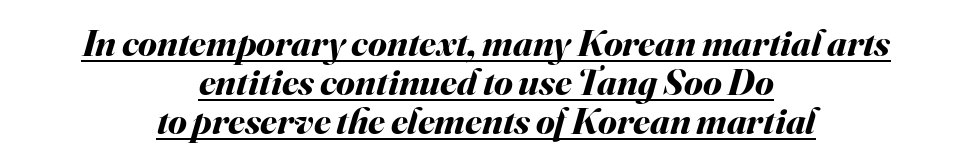
This sample carries an underscore along the baseline area. The space between consecutive lines is stingy. These words are printed bold, with thick strokes throughout. A typesetter would mark this as italic. Each word holds together tightly as a unit, with standard inter-letter gaps. The rendering uses natural spacing where letterforms have individual widths.
